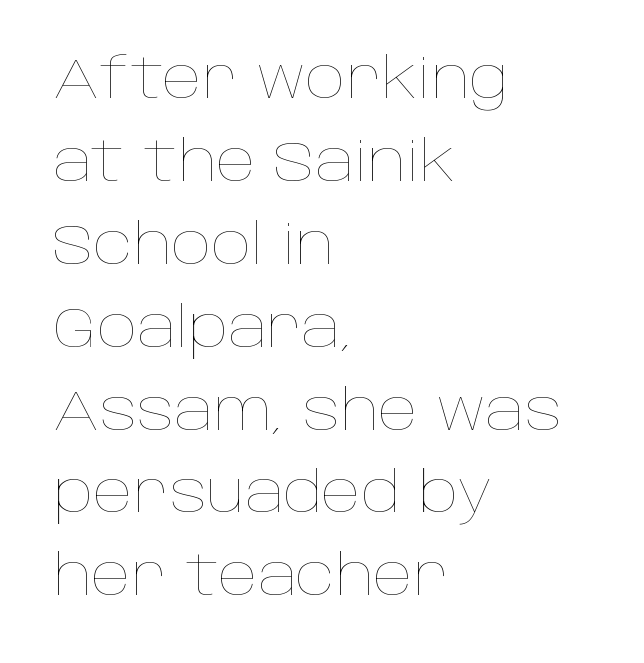
The image shows 56 px thin type, upright; set left-aligned, normal line spacing (1.48x), normal letter spacing, not underlined; low stroke contrast and a large x-height.
